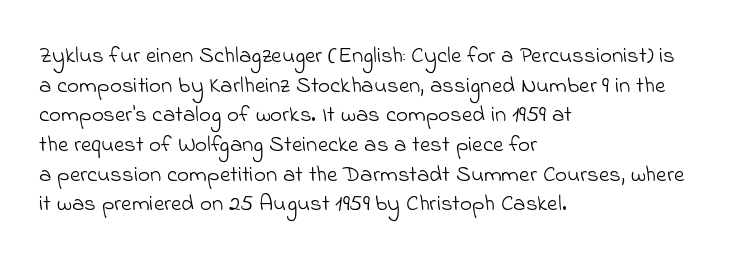
{"bold": "no", "underline": "no", "align": "left", "line_spacing": "normal", "line_spacing_ratio": 1.29, "letter_spacing": "normal", "letter_spacing_em": 0.0, "glyph_px": 23}
